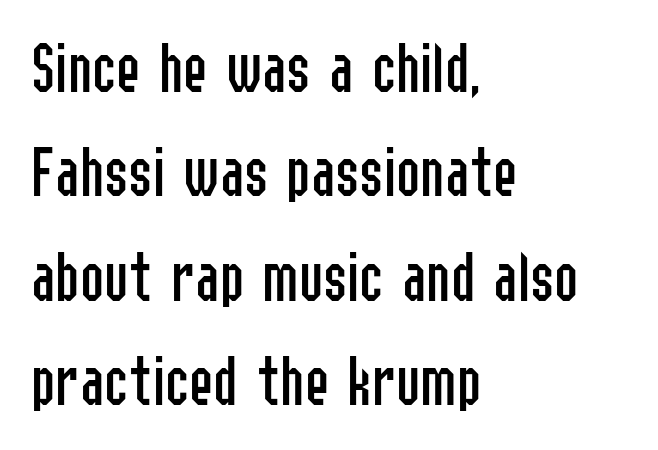
Q: Is the text bold? A: No.
Q: Is the text italic (slanted)? A: No, it is upright.
Q: Is the typeface a serif or a sans-serif typeface? A: Sans-serif.
Q: Is the text underlined? A: No.
Q: How is the paragraph aligned? A: Left-aligned.
Q: Is the spacing between letters normal or unusually wide? A: Normal.
Q: Is the spacing between lines tight, normal or loose? A: Normal.
Q: Width (condensed, normal, or wide)? A: Condensed.
Q: Stroke contrast? A: Low.
Q: x-height? A: Medium.
Q: Monospaced? A: No.
